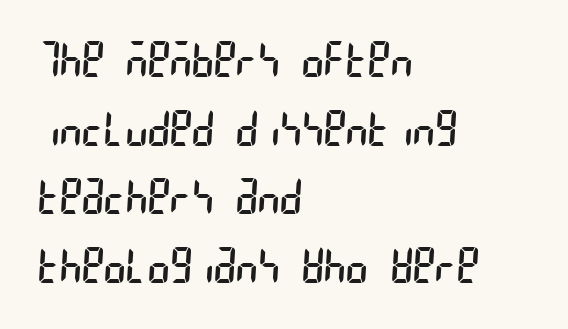
Q: Is the text bold? A: No.
Q: Is the typeface a serif or a sans-serif typeface? A: Sans-serif.
Q: Is the text underlined? A: No.
Q: How is the paragraph aligned? A: Left-aligned.
Q: Is the spacing between letters normal or unusually wide? A: Normal.
Q: Is the spacing between lines tight, normal or loose? A: Normal.
Q: Width (condensed, normal, or wide)? A: Condensed.
Q: Stroke contrast? A: Low.
Q: x-height? A: Large.
